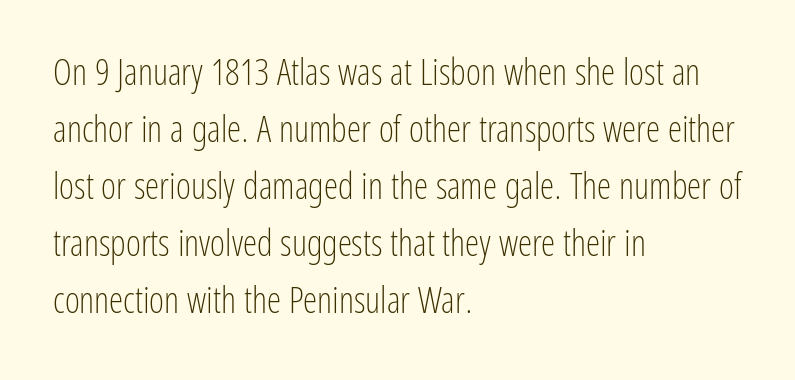
{"serif": "no", "italic": "no", "bold": "no", "weight": "light", "width": "condensed", "stroke_contrast": "low", "x_height": "medium", "monospaced": "no", "underline": "no", "align": "left", "line_spacing": "normal", "line_spacing_ratio": 1.58, "letter_spacing": "normal", "letter_spacing_em": 0.0, "glyph_px": 36}
